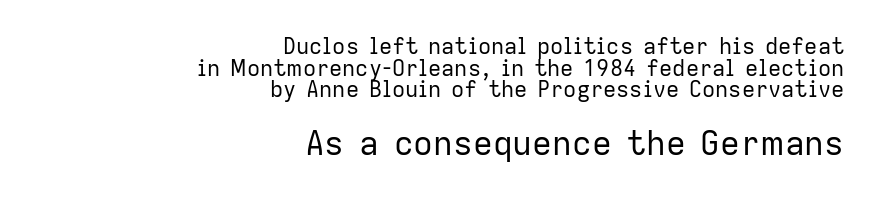
These glyphs show unthickened strokes, regular width or finer. The string is rendered with underlining switched off. Very little white space separates one row of letters from the next. Look at the glyph heights: the lower group is clearly the bigger setting.
